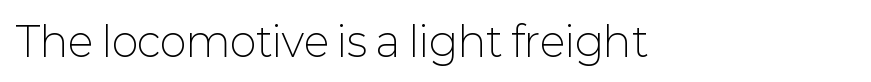
{"serif": "no", "italic": "no", "bold": "no", "weight": "light", "width": "normal", "stroke_contrast": "low", "x_height": "medium", "monospaced": "no", "underline": "no", "letter_spacing": "normal", "letter_spacing_em": 0.0, "glyph_px": 41}
